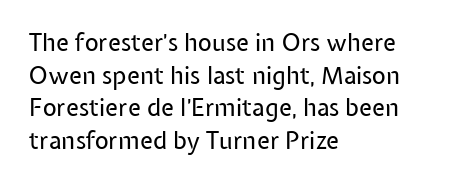
Q: Is the text bold? A: No.
Q: Is the text italic (slanted)? A: No, it is upright.
Q: Is the text underlined? A: No.
Q: How is the paragraph aligned? A: Left-aligned.
Q: Is the spacing between letters normal or unusually wide? A: Normal.
Q: Is the spacing between lines tight, normal or loose? A: Normal.
